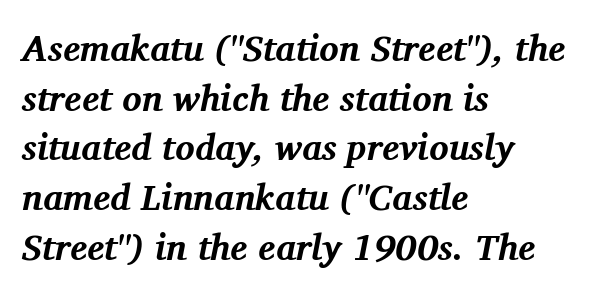
Q: Is the text bold? A: Yes.
Q: Is the text italic (slanted)? A: Yes, it leans right by about 11 degrees.
Q: Is the typeface a serif or a sans-serif typeface? A: Serif.
Q: Is the text underlined? A: No.
Q: How is the paragraph aligned? A: Left-aligned.
Q: Is the spacing between letters normal or unusually wide? A: Normal.
Q: Is the spacing between lines tight, normal or loose? A: Normal.
Q: Width (condensed, normal, or wide)? A: Normal.
Q: Stroke contrast? A: Medium.
Q: x-height? A: Medium.
Q: Monospaced? A: No.
